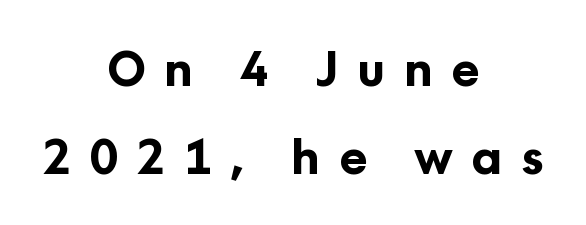
Do the characters align in a grid? No, the font is proportional. Honestly, there is no underline to notice here at all. This rendering widens character spacing well past its baseline value. The characters look thick and weighty, a clear bold. If you folded the block vertically in half, each line would mirror itself in length.
